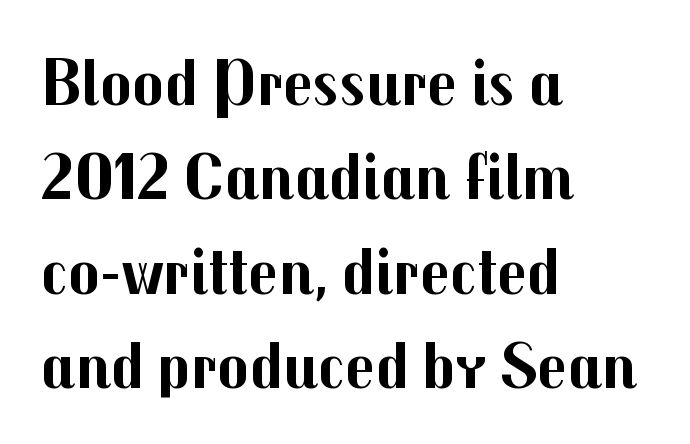
{"serif": "no", "italic": "no", "bold": "yes", "weight": "bold", "width": "normal", "stroke_contrast": "medium", "x_height": "medium", "monospaced": "no", "underline": "no", "align": "left", "line_spacing": "normal", "line_spacing_ratio": 1.43, "letter_spacing": "normal", "letter_spacing_em": 0.0, "glyph_px": 66}
